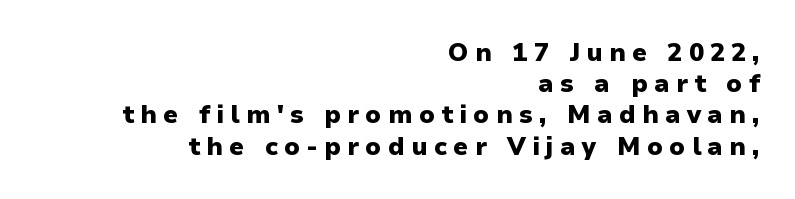
Q: Is the text bold? A: Yes.
Q: Is the text italic (slanted)? A: No, it is upright.
Q: Is the text underlined? A: No.
Q: How is the paragraph aligned? A: Right-aligned.
Q: Is the spacing between letters normal or unusually wide? A: Unusually wide.
Q: Is the spacing between lines tight, normal or loose? A: Normal.
